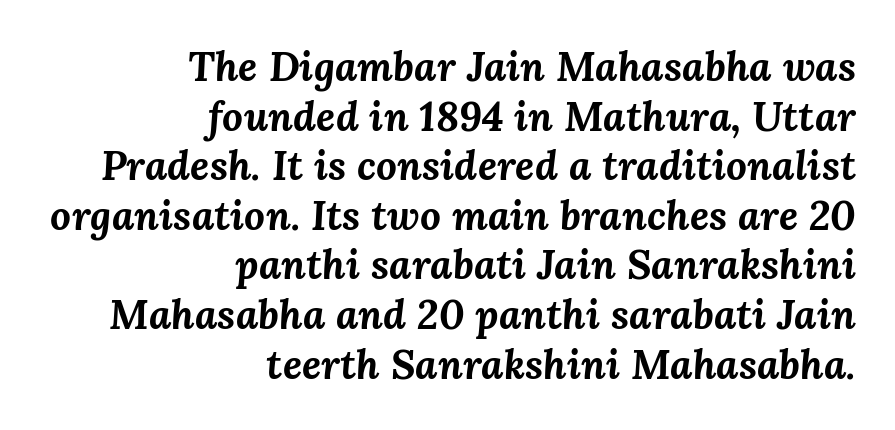
{"italic": "yes", "lean": "right", "slant_degrees": 3, "bold": "yes", "weight": "bold", "width": "normal", "stroke_contrast": "medium", "x_height": "medium", "monospaced": "no", "underline": "no", "align": "right", "line_spacing_ratio": 1.21, "letter_spacing": "normal", "letter_spacing_em": 0.0, "glyph_px": 41}
